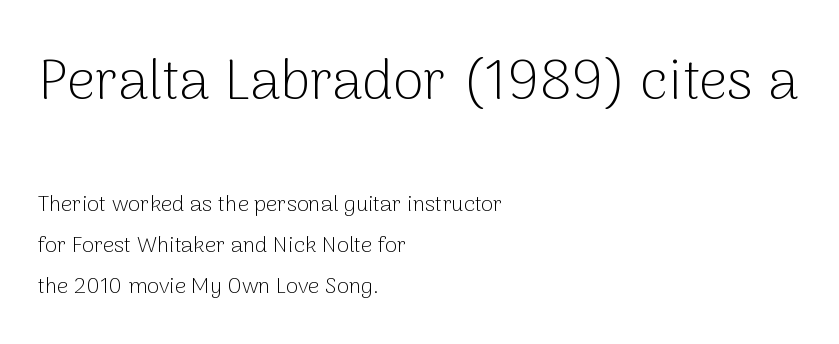
The image shows 56 px light sans-serif type, upright; set left-aligned, line spacing 1.86x, normal letter spacing, not underlined; the first (top) block is 2.55x larger; low stroke contrast and a medium x-height.
